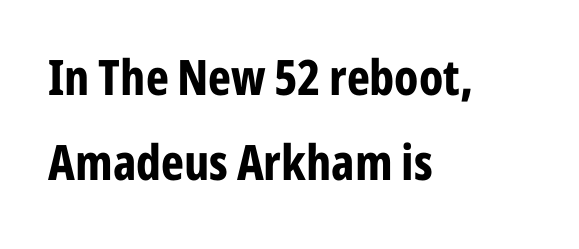
Compared with an ordinary text face, these strokes are far heavier — a full bold. Beneath every word, the page is bare. Type style note: lacks serifs. How are the letters spaced? Ordinarily, with no added tracking.
